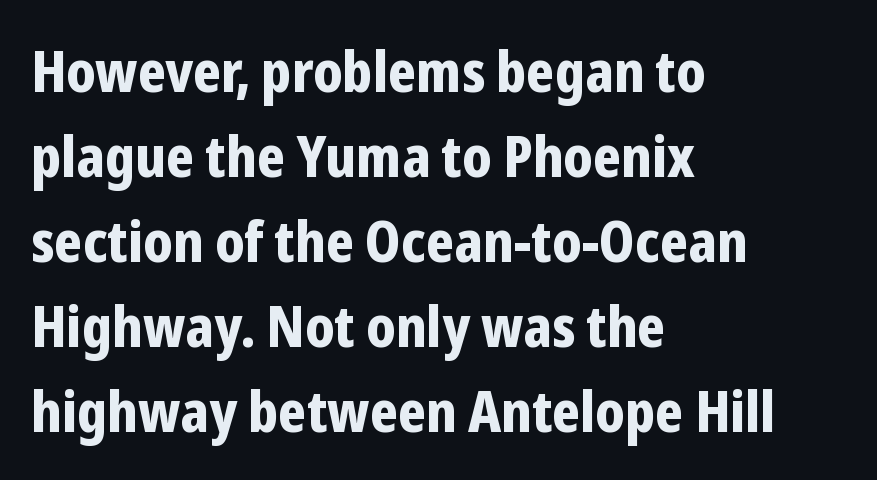
The image shows 57 px bold, condensed sans-serif type, upright; set left-aligned, normal line spacing (1.49x), normal letter spacing, not underlined; low stroke contrast and a medium x-height.
